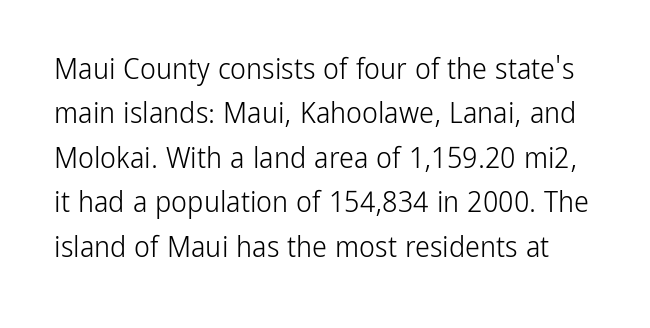
{"serif": "no", "italic": "no", "bold": "no", "weight": "light", "width": "condensed", "stroke_contrast": "low", "x_height": "medium", "monospaced": "no", "underline": "no", "line_spacing": "normal", "line_spacing_ratio": 1.48, "letter_spacing": "normal", "letter_spacing_em": 0.0, "glyph_px": 30}
